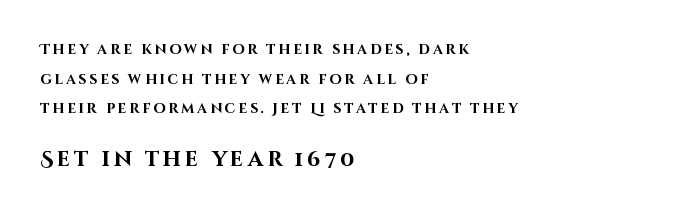
The image shows 21 px bold type, upright; set left-aligned, loose line spacing (2.11x), not underlined; the second (bottom) block is 1.5x larger.
